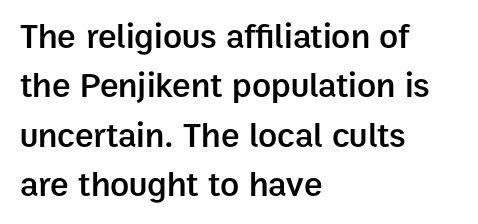
Each letter keeps its own natural width here, so spacing adapts to shape. Does the type have serifs? No, each stem ends abruptly. The rendering uses a semibold face; strokes are thickened but not to full bold. The vertical gap from one line to the next is medium.
